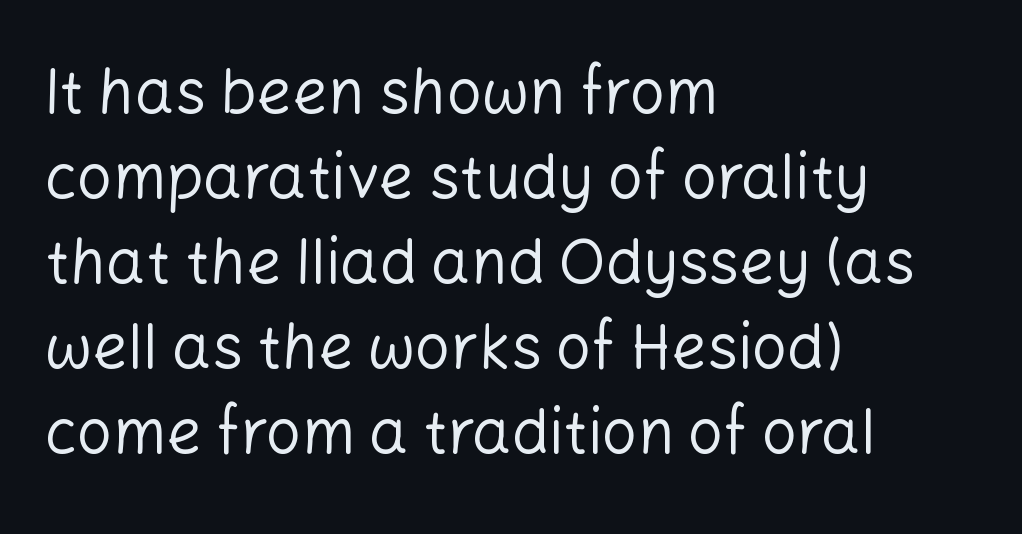
The block of text has a typical density, with ordinary space between rows. Spacing between characters is what you'd get straight out of the box. The rendering uses natural spacing where letterforms have individual widths. Caption: multi-line text, flush left, ragged right. You can tell from the bare stems that sans-serif type was used.
